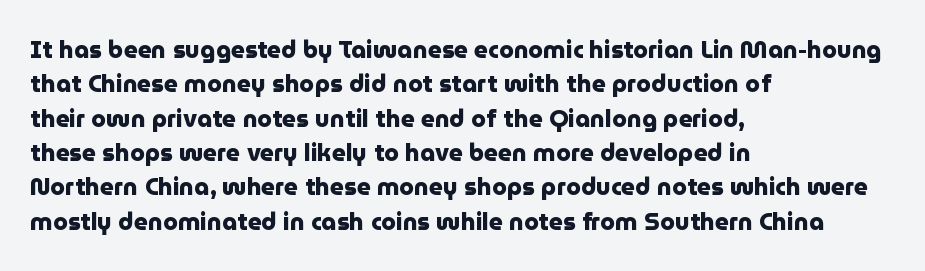
Q: Is the text bold? A: Yes.
Q: Is the text italic (slanted)? A: No, it is upright.
Q: Is the text underlined? A: No.
Q: How is the paragraph aligned? A: Left-aligned.
Q: Is the spacing between letters normal or unusually wide? A: Normal.
Q: Is the spacing between lines tight, normal or loose? A: Normal.
